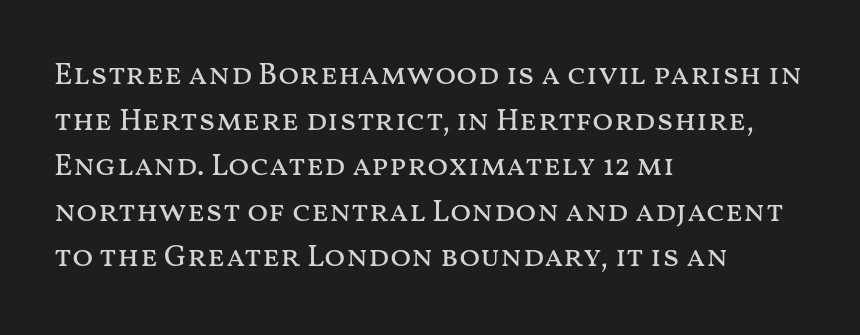
Glance below the letters and you will spot only blank space. The passage is arranged the way most books set body copy — flush left. Quick note: interline space is typical. Vertical stems look standard width or narrower in stroke. You can tell it's not italic because the verticals are truly vertical.
